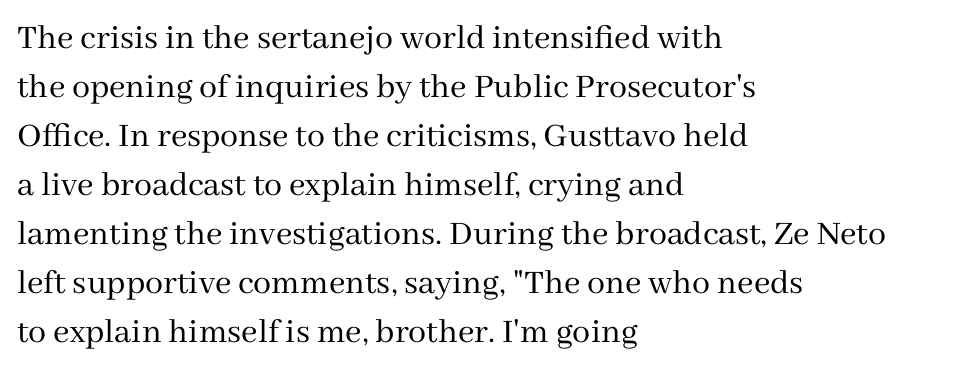
Looks like regular typesetting: each glyph gets only the width it needs. What's the leading like? Ordinary, nothing unusual. Check under the words: just untouched page. Upright lettering throughout. On a weight scale, this lands at 450 or below.
